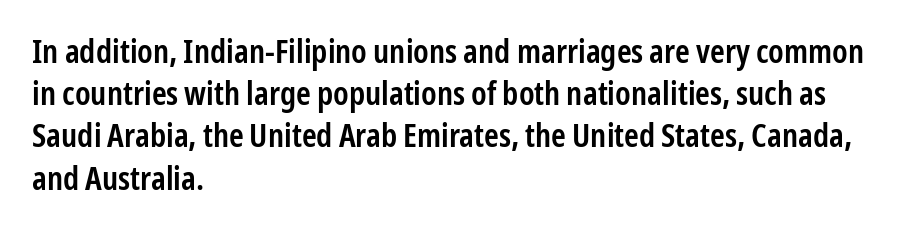
{"serif": "no", "italic": "no", "bold": "semi", "weight": "semibold", "width": "condensed", "stroke_contrast": "low", "x_height": "medium", "monospaced": "no", "underline": "no", "align": "left", "line_spacing": "normal", "line_spacing_ratio": 1.28, "letter_spacing": "normal", "letter_spacing_em": 0.0, "glyph_px": 33}
